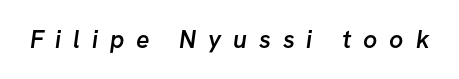
The image shows 25 px text type; set unusually wide letter spacing (+0.47 em), not underlined.
